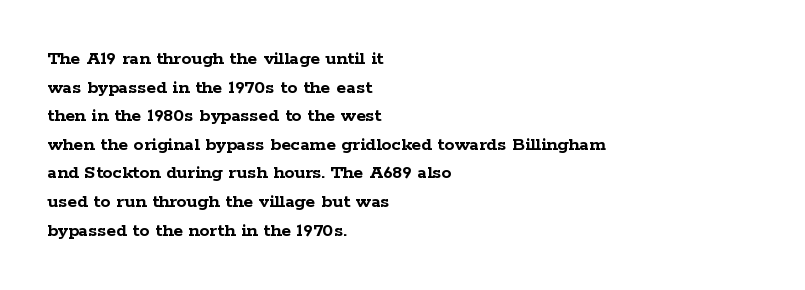
The image shows 20 px bold type, upright; set left-aligned, normal line spacing (1.43x), normal letter spacing, not underlined.
